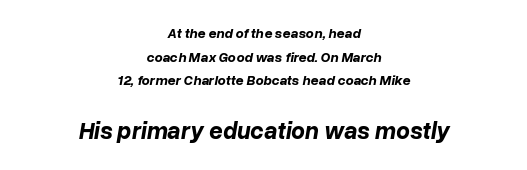
The image shows 24 px bold type, italic (leaning right); set centered, normal line spacing (1.69x), normal letter spacing, not underlined; the second (bottom) block is 1.71x larger.
